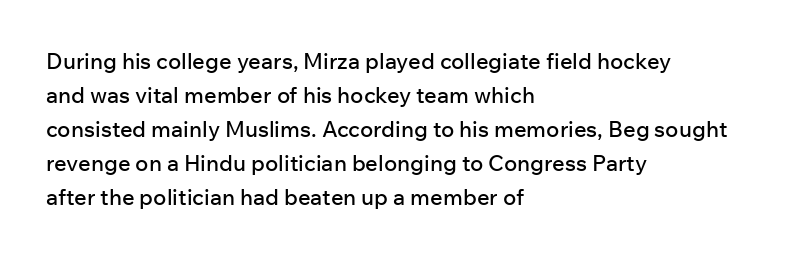
Q: Is the text italic (slanted)? A: No, it is upright.
Q: Is the text underlined? A: No.
Q: How is the paragraph aligned? A: Left-aligned.
Q: Is the spacing between letters normal or unusually wide? A: Normal.
Q: Is the spacing between lines tight, normal or loose? A: Normal.
